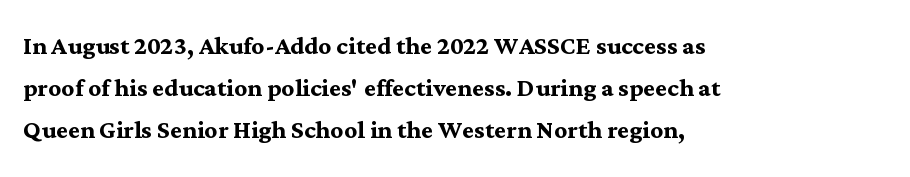
Q: Is the text bold? A: Yes.
Q: Is the text italic (slanted)? A: No, it is upright.
Q: Is the typeface a serif or a sans-serif typeface? A: Serif.
Q: Is the text underlined? A: No.
Q: How is the paragraph aligned? A: Left-aligned.
Q: Is the spacing between letters normal or unusually wide? A: Normal.
Q: Is the spacing between lines tight, normal or loose? A: Normal.
Q: Width (condensed, normal, or wide)? A: Normal.
Q: Stroke contrast? A: Medium.
Q: x-height? A: Medium.
Q: Monospaced? A: No.
